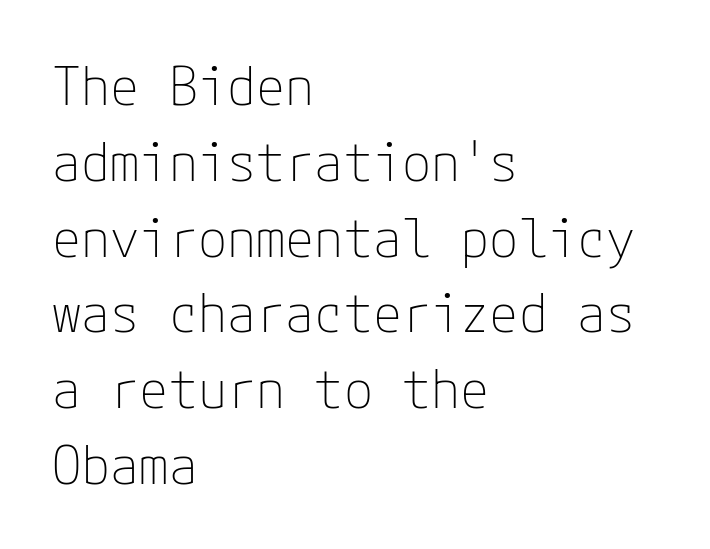
{"serif": "no", "italic": "no", "bold": "no", "weight": "thin", "width": "normal", "stroke_contrast": "low", "x_height": "medium", "underline": "no", "align": "left", "line_spacing": "normal", "line_spacing_ratio": 1.43, "letter_spacing": "normal", "letter_spacing_em": 0.0, "glyph_px": 53}
